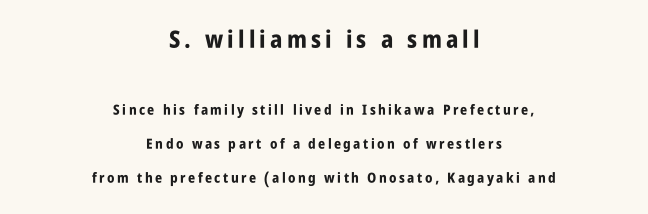
If you drew a line through each stem, it would be perfectly vertical. The vertical gap from one line to the next is large. These lines are centered, leaving both edges ragged. Stroke thickness is high; the sample reads as a true bold. Letters rest on an invisible, unmarked baseline. Here the first block reads like a headline and the second like body copy.
